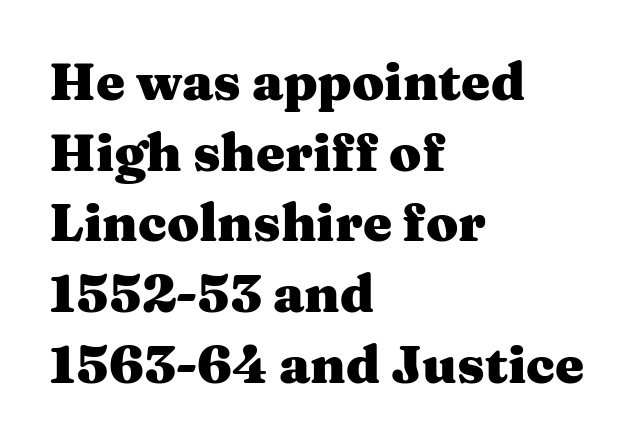
The designer left line spacing at the default. Note the varied advance widths — an 'i' is clearly narrower than an 'm'. The rendering shows small feet on the letterforms — a serif design. This sample uses an upright cut, with every glyph sitting square on the baseline. A bare baseline throughout the passage.
